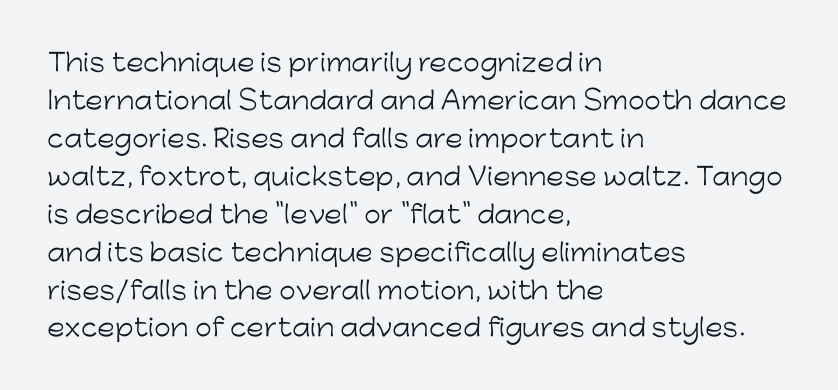
{"italic": "no", "bold": "no", "underline": "no", "align": "left", "line_spacing": "normal", "line_spacing_ratio": 1.58, "letter_spacing": "normal", "letter_spacing_em": 0.0, "glyph_px": 24}
